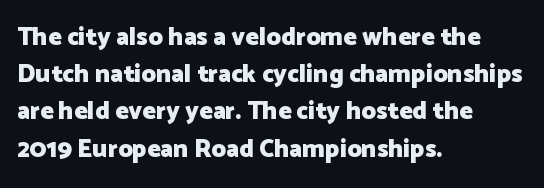
{"italic": "no", "bold": "yes", "underline": "no", "align": "left", "line_spacing": "normal", "line_spacing_ratio": 1.49, "letter_spacing": "normal", "letter_spacing_em": 0.0, "glyph_px": 25}
